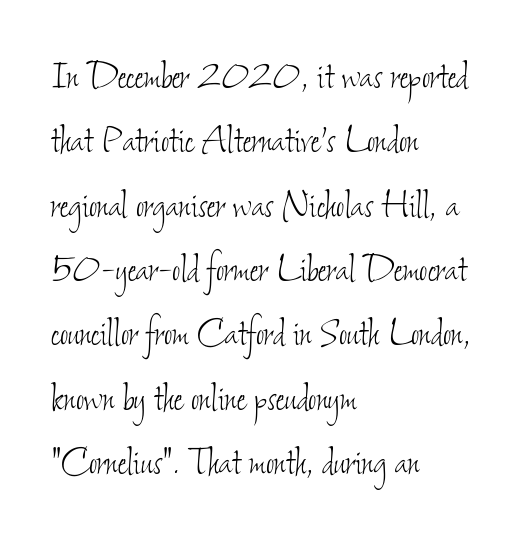
Q: Is the text bold? A: No.
Q: Is the text underlined? A: No.
Q: How is the paragraph aligned? A: Left-aligned.
Q: Is the spacing between letters normal or unusually wide? A: Normal.
Q: Is the spacing between lines tight, normal or loose? A: Normal.
Q: Width (condensed, normal, or wide)? A: Condensed.
Q: Stroke contrast? A: Low.
Q: x-height? A: Small.
Q: Monospaced? A: No.
